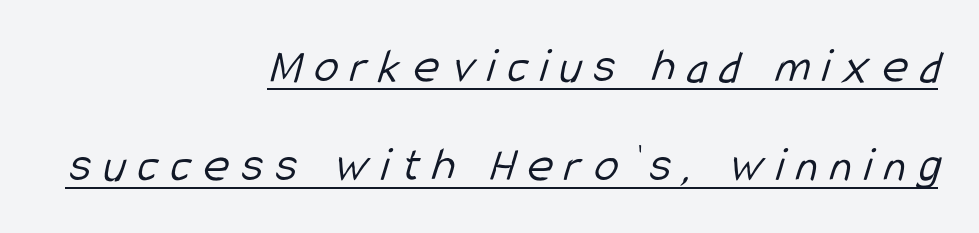
The face used here is proportionally spaced, like ordinary book or web type. Is the type heavy? It reads as light-to-regular instead. Compared with undecorated copy, this sample adds a rule below the words. I'd call this a sans setting — the letters go barefoot. The passage is arranged like a letterhead date or caption credit — flush right.
